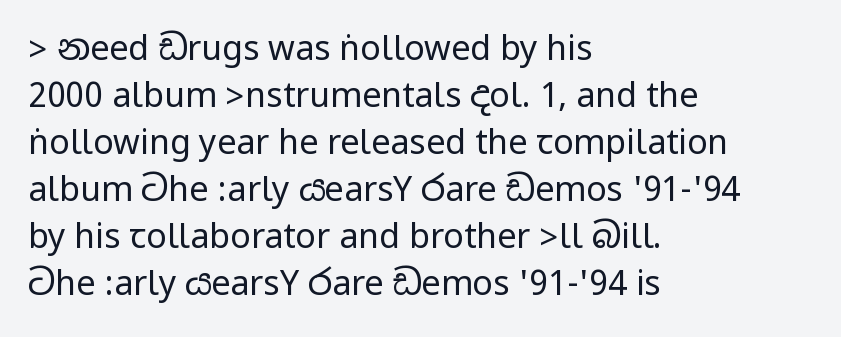
A clean baseline with only descenders dipping below it. Horizontal alignment here is leftward, the default for most running prose. Each letter's strokes conclude bluntly, with no projecting serifs. Quick note: not italic, upright.
